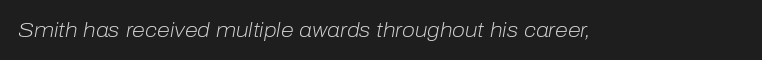
Q: Is the text bold? A: No.
Q: Is the text italic (slanted)? A: Yes, it leans right by about 10 degrees.
Q: Is the text underlined? A: No.
Q: Is the spacing between letters normal or unusually wide? A: Normal.
